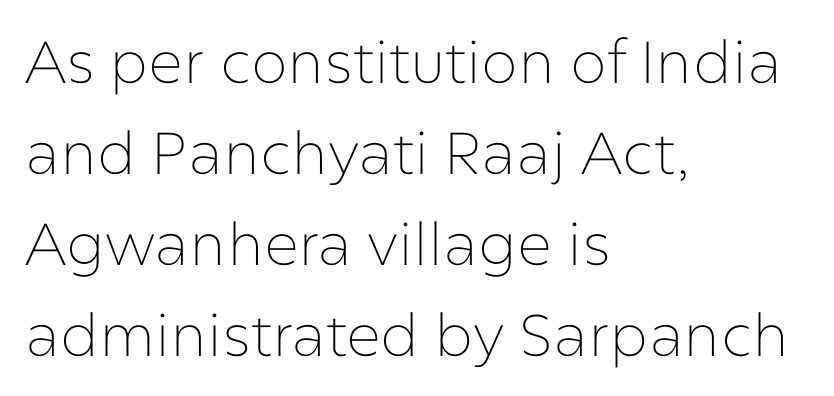
No italicization has been applied; the sample stays upright. Nothing sits at the stroke ends, so this counts as sans-serif. Visually the block forms a straight wall on the left and a jagged coastline on the right. Letters have the restrained weight of plain body copy at most. Looks like regular typesetting: each glyph gets only the width it needs. Unmarked baselines from the first word to the last.
